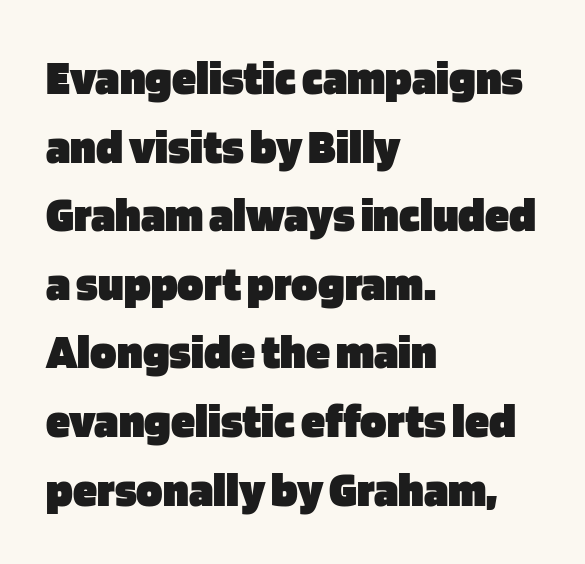
Q: Is the text bold? A: Yes.
Q: Is the text italic (slanted)? A: No, it is upright.
Q: Is the typeface a serif or a sans-serif typeface? A: Sans-serif.
Q: Is the text underlined? A: No.
Q: How is the paragraph aligned? A: Left-aligned.
Q: Is the spacing between letters normal or unusually wide? A: Normal.
Q: Is the spacing between lines tight, normal or loose? A: Normal.
Q: Width (condensed, normal, or wide)? A: Normal.
Q: Stroke contrast? A: Low.
Q: x-height? A: Large.
Q: Monospaced? A: No.
